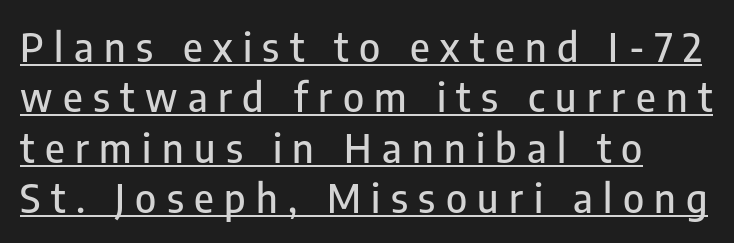
{"serif": "no", "italic": "no", "width": "condensed", "stroke_contrast": "low", "x_height": "medium", "monospaced": "no", "underline": "yes", "align": "left", "line_spacing": "normal", "line_spacing_ratio": 1.26, "letter_spacing": "wide", "letter_spacing_em": 0.26, "glyph_px": 40}
